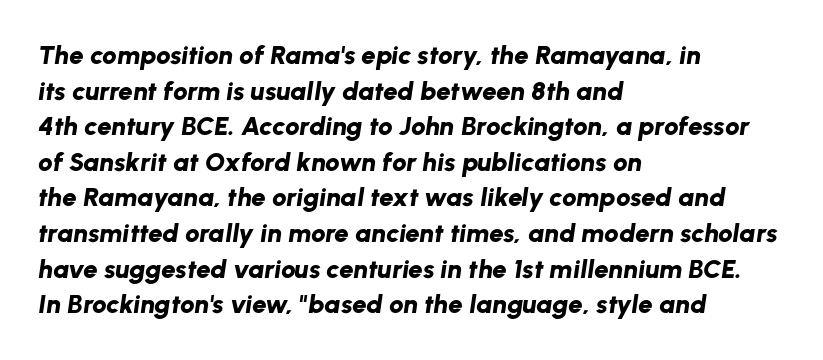
You'd pick this weight for a headline — it's a proper bold. A clean baseline with only descenders dipping below it. Regular leading. The whole block is typeset with a tilt. No extra tracking has been applied to these lines. All the whitespace from short lines collects on the right.
